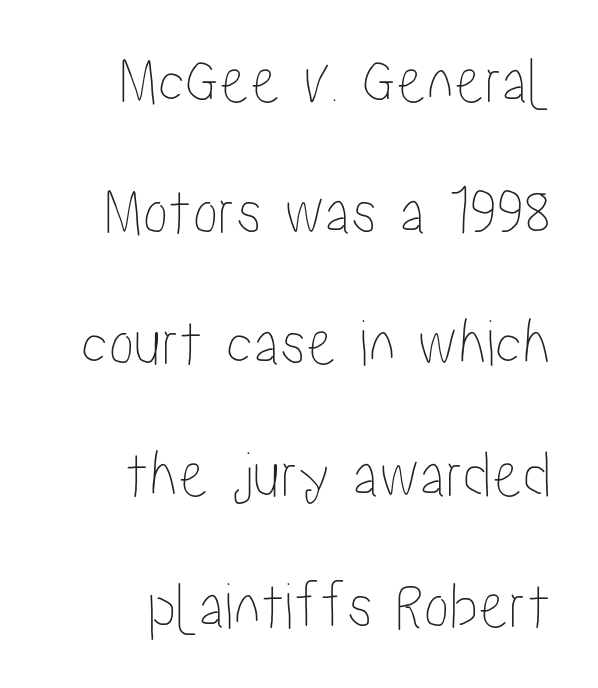
Note the varied advance widths — an 'i' is clearly narrower than an 'm'. The gaps between neighbouring characters are ordinary and unremarkable. Typeset ragged left — the right edge is the straight one. The letters stand straight up with perfectly vertical stems. Underlining? Definitely not there.
